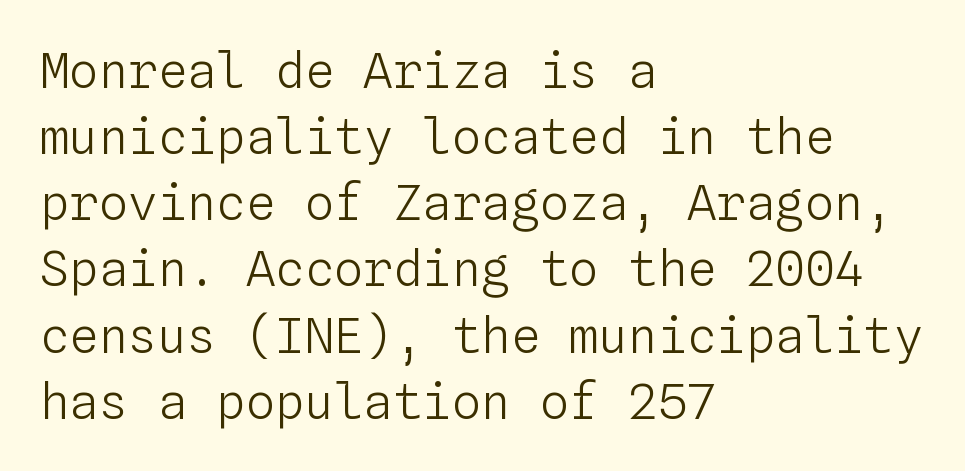
You can tell it's not italic because the verticals are truly vertical. The passage shown is typed in a monospace face where columns stay perfectly aligned. This rendering uses left alignment, leaving the right contour irregular. No heavy texture on the line: the type isn't bold.
